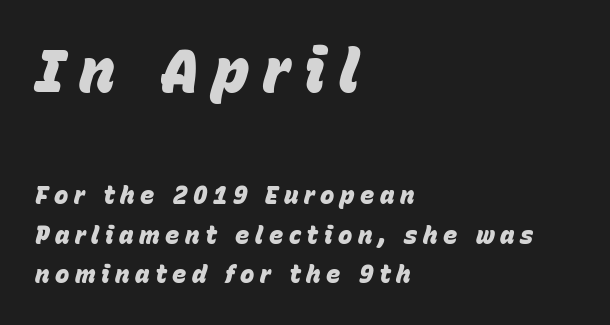
A typesetter would mark this as italic. Alignment: flush left. Does the leading feel generous? No, just average. The passage shown is typed in a proportional face where columns would drift. Typographic density is high because the face is bold. Which of the two is more prominent by size? The first, at the top.
